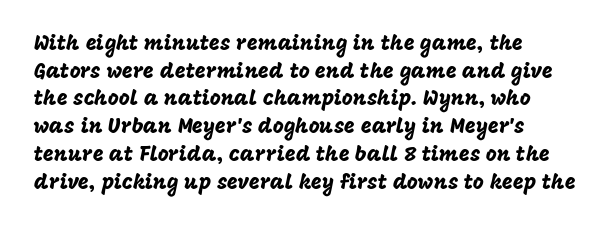
Leading: standard. The face used here is rendered with its standard letterfit. Honestly, there is no underline to notice here at all.
